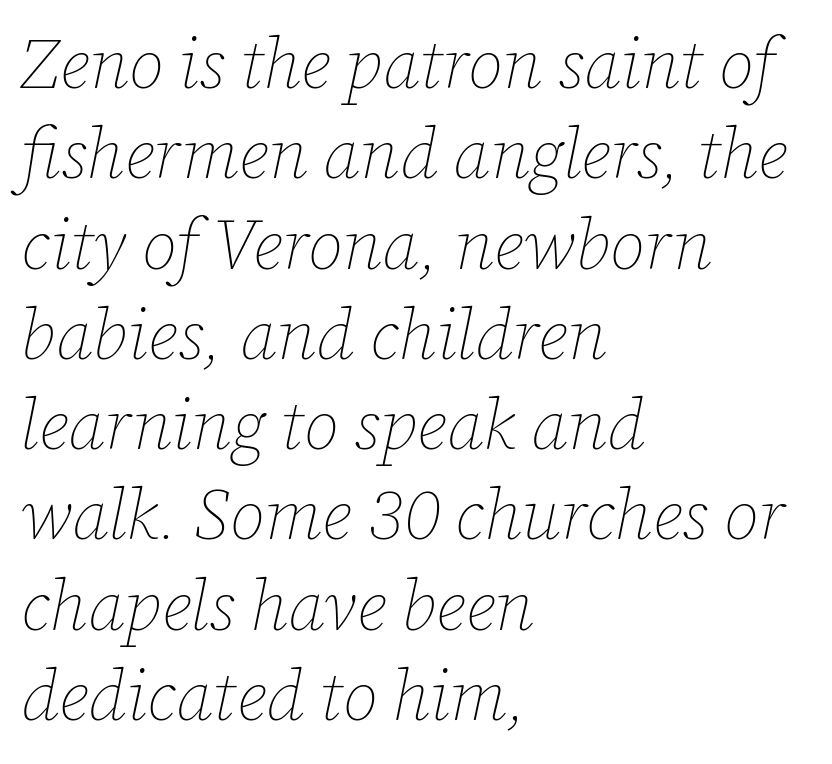
Q: Is the text bold? A: No.
Q: Is the text italic (slanted)? A: Yes, it leans right by about 12 degrees.
Q: Is the text underlined? A: No.
Q: How is the paragraph aligned? A: Left-aligned.
Q: Is the spacing between letters normal or unusually wide? A: Normal.
Q: Is the spacing between lines tight, normal or loose? A: Normal.
Q: Width (condensed, normal, or wide)? A: Normal.
Q: Stroke contrast? A: Low.
Q: x-height? A: Medium.
Q: Monospaced? A: No.
